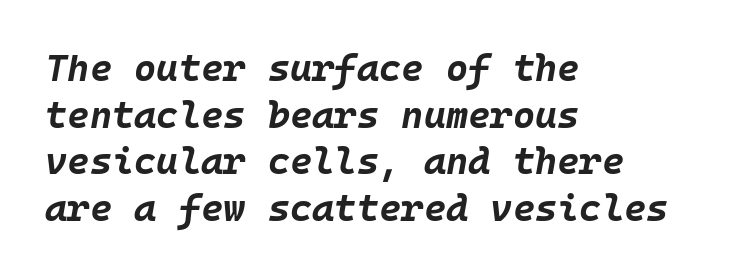
{"italic": "yes", "lean": "right", "slant_degrees": 10, "bold": "yes", "weight": "bold", "width": "normal", "stroke_contrast": "low", "x_height": "large", "monospaced": "yes", "underline": "no", "align": "left", "line_spacing_ratio": 1.23, "letter_spacing": "normal", "letter_spacing_em": 0.0, "glyph_px": 38}
